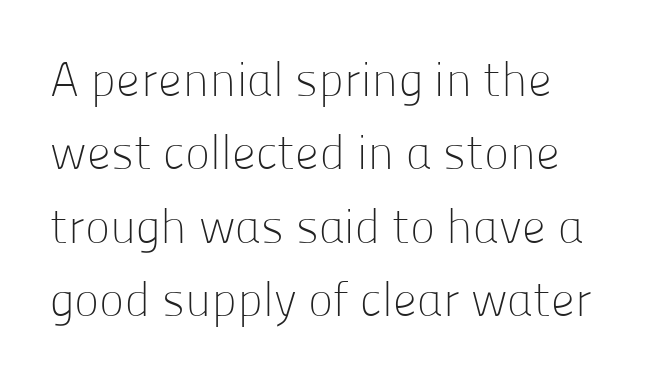
{"serif": "no", "italic": "no", "bold": "no", "weight": "light", "width": "normal", "stroke_contrast": "low", "x_height": "medium", "monospaced": "no", "underline": "no", "line_spacing": "normal", "line_spacing_ratio": 1.53, "letter_spacing": "normal", "letter_spacing_em": 0.0, "glyph_px": 48}
